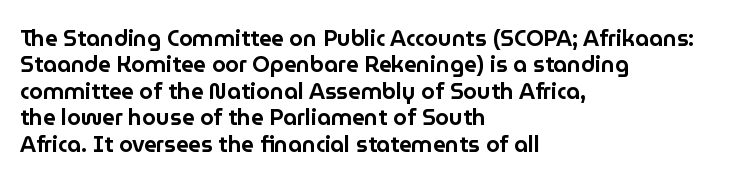
This rendering features lettering with no underline. Horizontal alignment here is leftward, the default for most running prose. These lines keep a tight, regular rhythm from letter to letter. A typesetter would mark this as roman, not italic.
